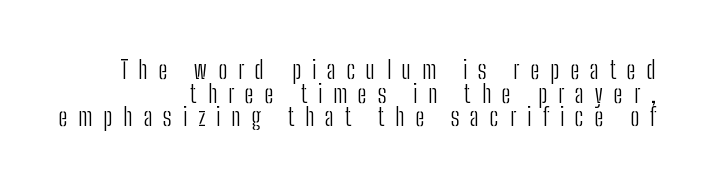
{"italic": "no", "bold": "no", "underline": "no", "align": "right", "line_spacing": "tight", "line_spacing_ratio": 0.98, "letter_spacing": "wide", "letter_spacing_em": 0.46, "glyph_px": 24}
